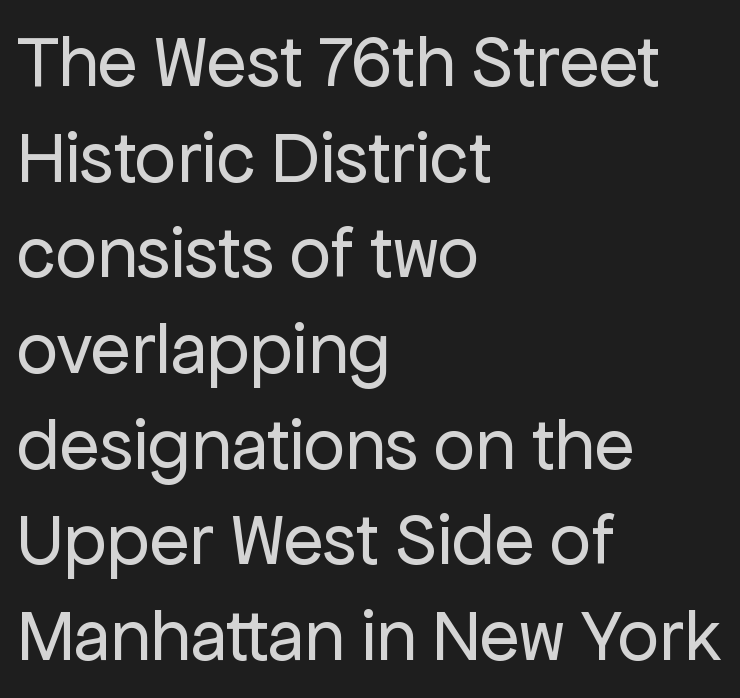
Here the designer chose a conventional face with non-uniform glyph widths. Summary of weight: not heavy and not bold. Rows of type keep a routine distance in the vertical direction. The passage is arranged the way most books set body copy — flush left. Is there any slant? The stems are plumb.
